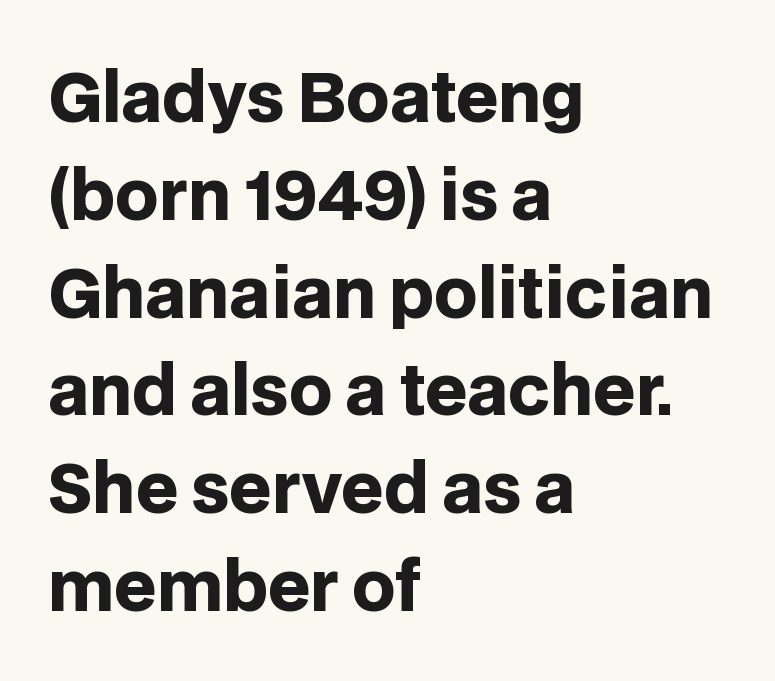
{"serif": "no", "italic": "no", "bold": "yes", "weight": "heavy", "width": "normal", "stroke_contrast": "low", "x_height": "large", "monospaced": "no", "underline": "no", "align": "left", "line_spacing": "normal", "line_spacing_ratio": 1.46, "letter_spacing": "normal", "letter_spacing_em": 0.0, "glyph_px": 67}
